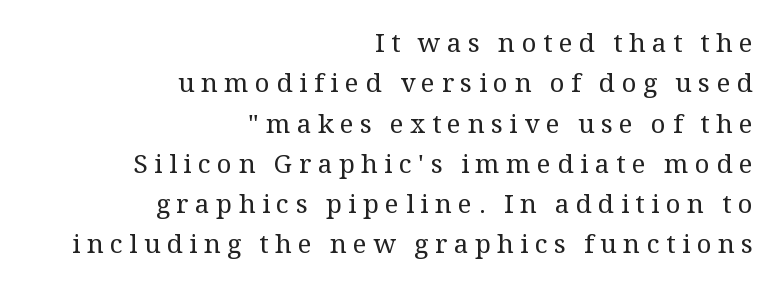
{"italic": "no", "bold": "no", "underline": "no", "align": "right", "line_spacing": "normal", "line_spacing_ratio": 1.55, "letter_spacing": "wide", "letter_spacing_em": 0.25, "glyph_px": 26}
